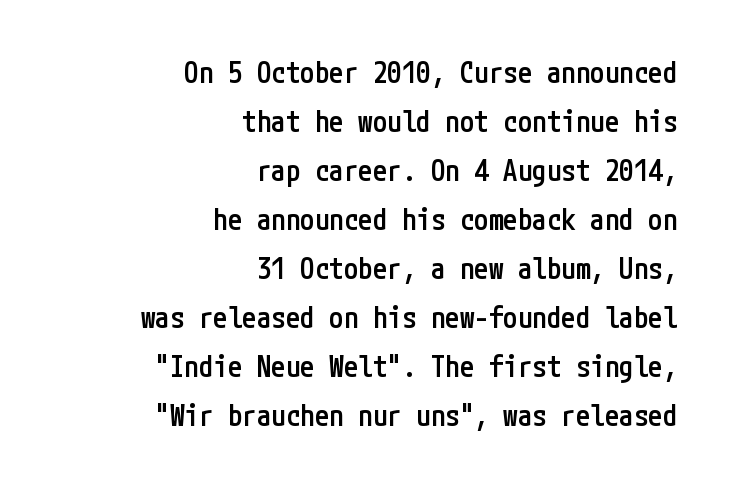
The designer left line spacing at the default. Stems and bowls a touch heavier than normal — semibold. The strip under each line holds only bare page. Horizontal alignment here is rightward, an uncommon choice for prose. Ascenders rise straight up at ninety degrees. Nope, no serifs anywhere on these letters.
